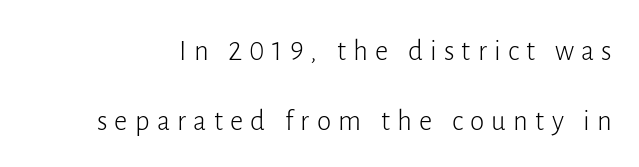
Q: Is the text bold? A: No.
Q: Is the text italic (slanted)? A: No, it is upright.
Q: Is the typeface a serif or a sans-serif typeface? A: Sans-serif.
Q: Is the text underlined? A: No.
Q: Is the spacing between letters normal or unusually wide? A: Unusually wide.
Q: Is the spacing between lines tight, normal or loose? A: Loose.
Q: Width (condensed, normal, or wide)? A: Normal.
Q: Stroke contrast? A: Low.
Q: x-height? A: Medium.
Q: Monospaced? A: No.
